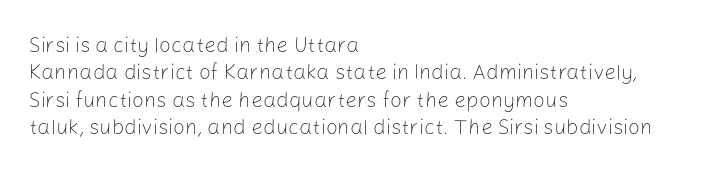
{"italic": "no", "bold": "no", "underline": "no", "align": "left", "line_spacing": "normal", "line_spacing_ratio": 1.3, "letter_spacing": "normal", "letter_spacing_em": 0.0, "glyph_px": 21}
